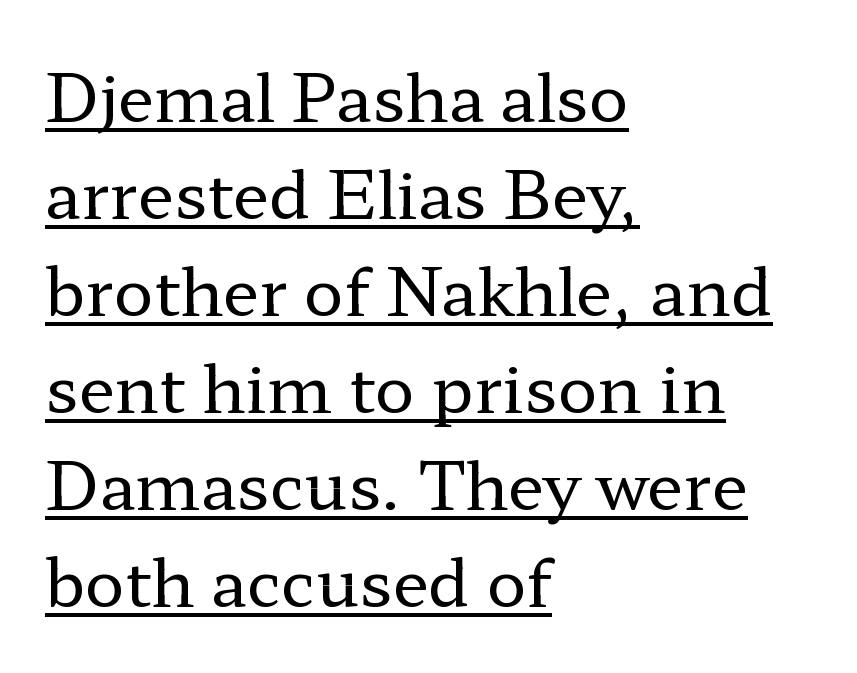
{"serif": "yes", "italic": "no", "bold": "no", "weight": "regular", "width": "wide", "stroke_contrast": "low", "x_height": "medium", "monospaced": "no", "underline": "yes", "align": "left", "line_spacing": "normal", "line_spacing_ratio": 1.47, "letter_spacing": "normal", "letter_spacing_em": 0.0, "glyph_px": 66}
